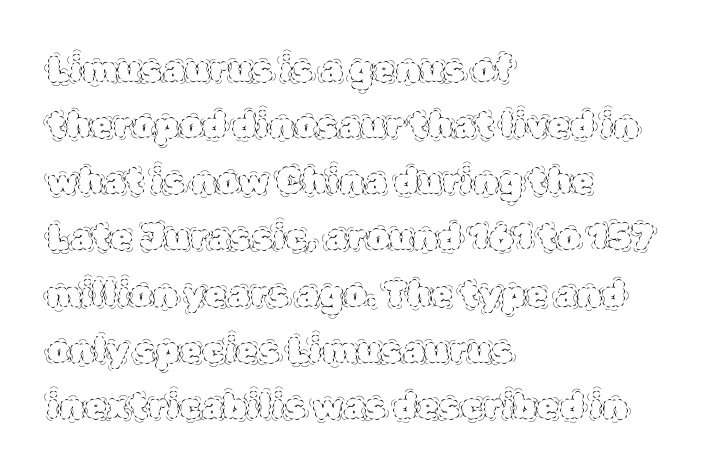
{"italic": "no", "bold": "no", "weight": "thin", "width": "normal", "x_height": "large", "monospaced": "no", "underline": "no", "align": "left", "line_spacing": "normal", "line_spacing_ratio": 1.56, "letter_spacing": "normal", "letter_spacing_em": 0.0, "glyph_px": 36}
